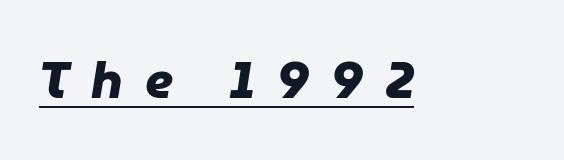
Q: Is the text bold? A: Yes.
Q: Is the typeface a serif or a sans-serif typeface? A: Sans-serif.
Q: Is the text underlined? A: Yes.
Q: Is the spacing between letters normal or unusually wide? A: Unusually wide.
Q: Width (condensed, normal, or wide)? A: Normal.
Q: Stroke contrast? A: Low.
Q: x-height? A: Medium.
Q: Monospaced? A: No.
